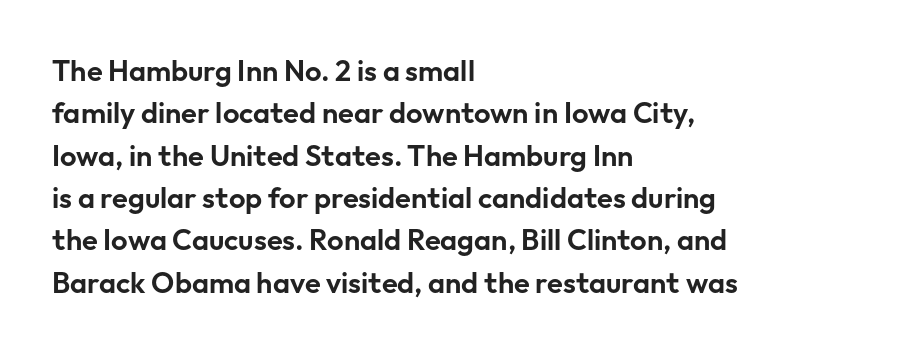
The foot of each line stays bare and open. Serif or sans? Sans — the stroke terminals are bare. This sample has the flowing, uneven cadence of proportional lettering. In CSS terms this would be text-align: left.
